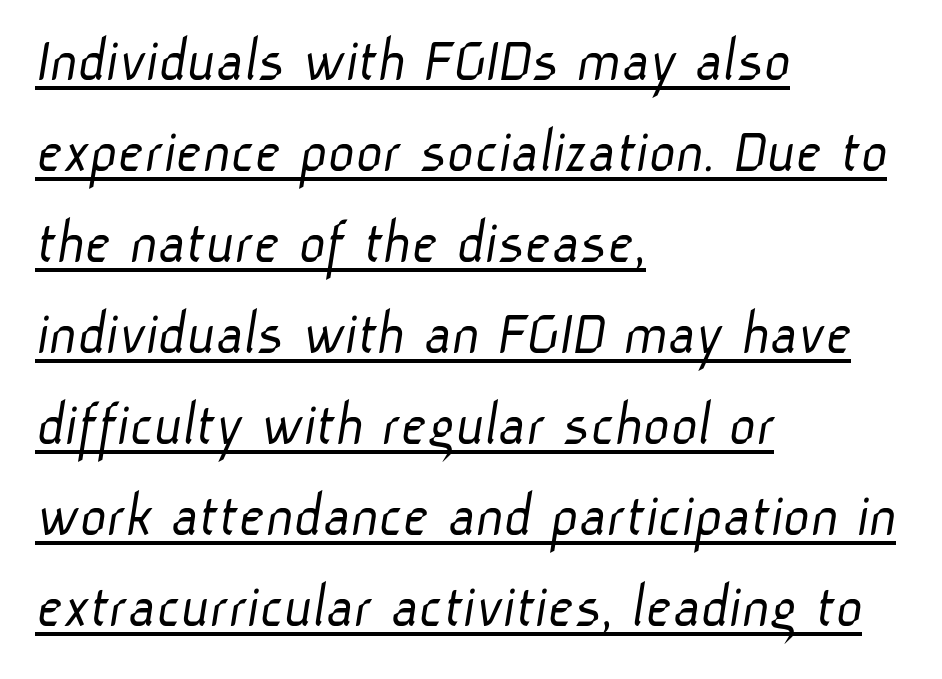
The image shows 65 px light sans-serif type; set left-aligned, normal line spacing (1.4x), normal letter spacing, underlined; low stroke contrast and a medium x-height.
